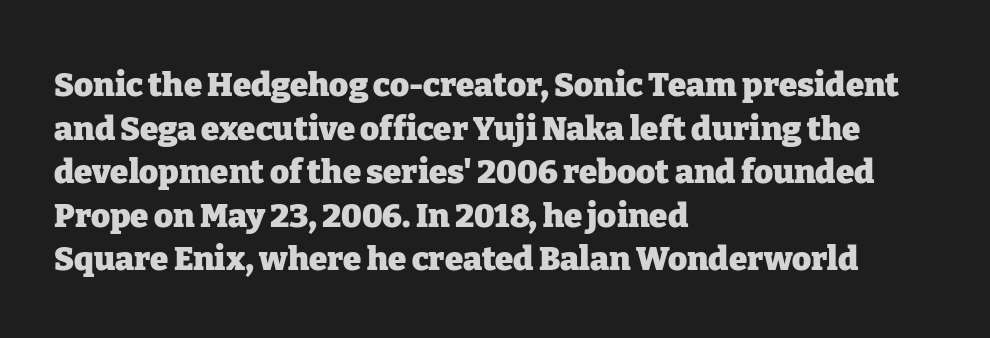
The image shows 33 px heavy serif type, upright; set left-aligned, normal line spacing (1.32x), normal letter spacing, not underlined; low stroke contrast and a medium x-height.
